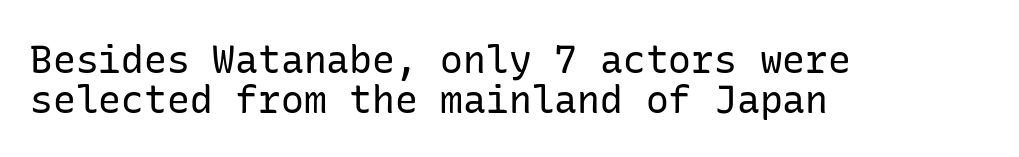
{"serif": "no", "italic": "no", "bold": "no", "weight": "regular", "width": "normal", "stroke_contrast": "low", "x_height": "medium", "underline": "no", "align": "left", "line_spacing": "tight", "line_spacing_ratio": 1.04, "letter_spacing": "normal", "letter_spacing_em": 0.0, "glyph_px": 38}
